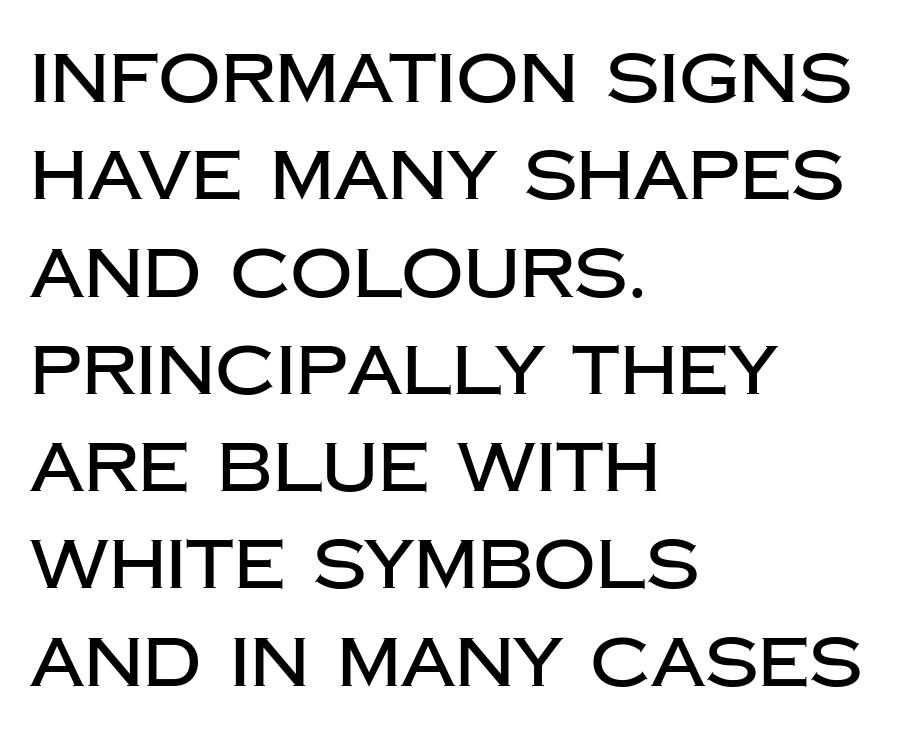
{"serif": "no", "italic": "no", "width": "normal", "stroke_contrast": "low", "x_height": "large", "monospaced": "no", "underline": "no", "align": "left", "line_spacing": "normal", "line_spacing_ratio": 1.41, "letter_spacing": "normal", "letter_spacing_em": 0.0, "glyph_px": 69}
